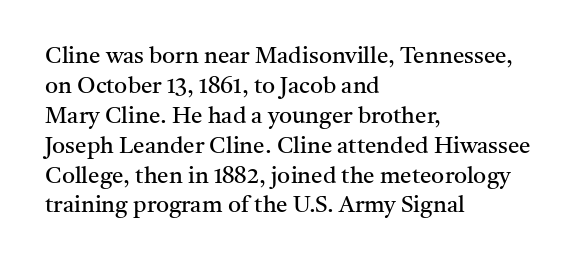
The image shows 23 px text type, upright; set left-aligned, normal line spacing (1.3x), normal letter spacing, not underlined.
